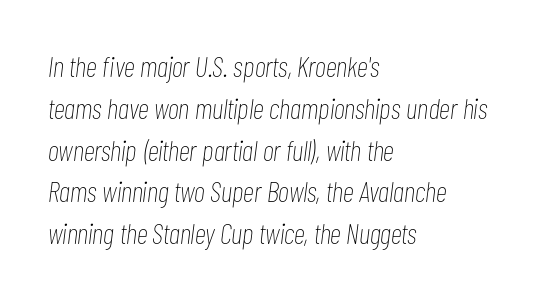
{"italic": "yes", "lean": "right", "slant_degrees": 7, "bold": "no", "weight": "thin", "width": "condensed", "stroke_contrast": "low", "x_height": "medium", "monospaced": "no", "underline": "no", "align": "left", "line_spacing": "normal", "line_spacing_ratio": 1.44, "letter_spacing": "normal", "letter_spacing_em": 0.0, "glyph_px": 29}
